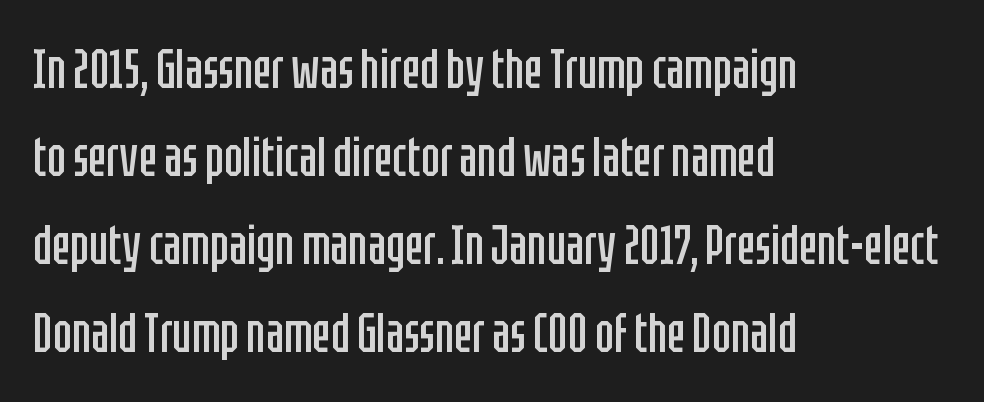
{"serif": "no", "italic": "no", "bold": "no", "weight": "regular", "width": "condensed", "stroke_contrast": "low", "x_height": "large", "monospaced": "no", "underline": "no", "align": "left", "line_spacing": "normal", "line_spacing_ratio": 1.6, "letter_spacing": "normal", "letter_spacing_em": 0.0, "glyph_px": 55}
